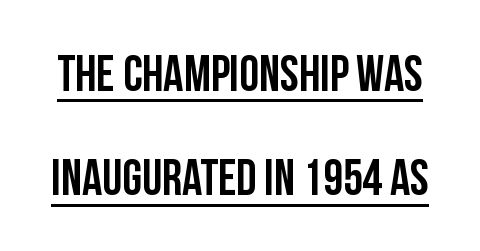
{"serif": "no", "italic": "no", "width": "condensed", "stroke_contrast": "low", "x_height": "large", "monospaced": "no", "underline": "yes", "line_spacing": "loose", "line_spacing_ratio": 2.09, "letter_spacing": "normal", "letter_spacing_em": 0.0, "glyph_px": 50}
